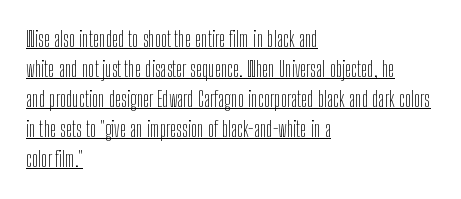
The image shows 21 px text type, upright; set left-aligned, normal line spacing (1.43x), normal letter spacing, underlined.
